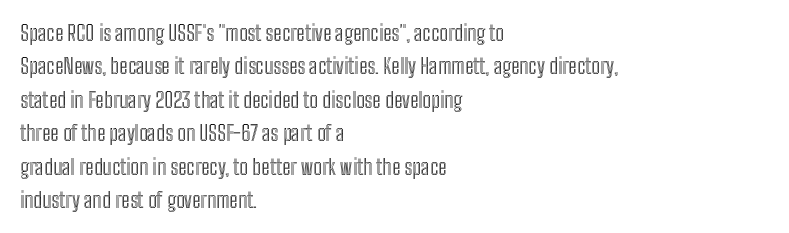
{"italic": "no", "underline": "no", "align": "left", "line_spacing": "normal", "line_spacing_ratio": 1.59, "letter_spacing": "normal", "letter_spacing_em": 0.0, "glyph_px": 21}
